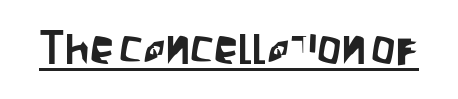
Q: Is the text italic (slanted)? A: No, it is upright.
Q: Is the typeface a serif or a sans-serif typeface? A: Sans-serif.
Q: Is the text underlined? A: Yes.
Q: Is the spacing between letters normal or unusually wide? A: Normal.
Q: Width (condensed, normal, or wide)? A: Condensed.
Q: Stroke contrast? A: Low.
Q: x-height? A: Large.
Q: Monospaced? A: No.
